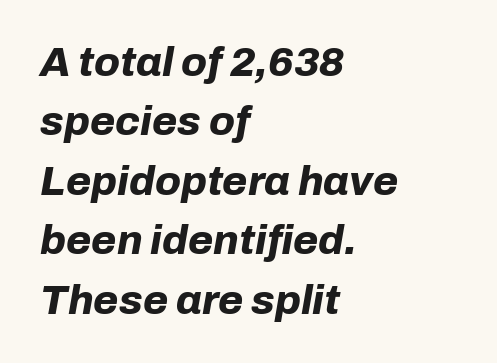
The image shows 41 px bold type, italic (leaning right); set left-aligned, normal line spacing (1.45x), normal letter spacing, not underlined; low stroke contrast and a medium x-height.
